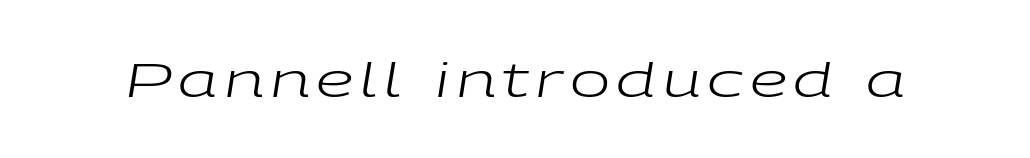
The image shows 48 px regular-weight, wide type, italic (leaning right); set not underlined; low stroke contrast and a medium x-height.
